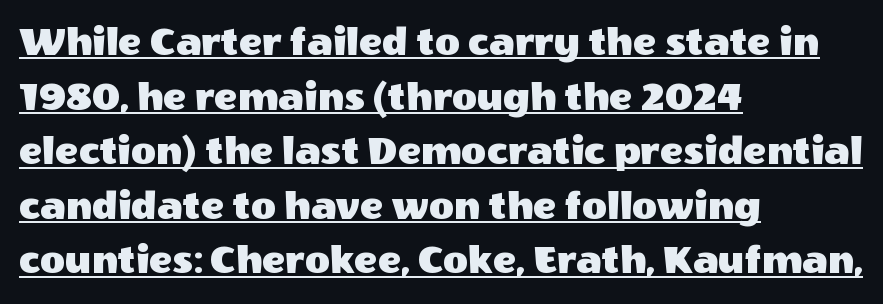
The passage shown is typeset with a sans-serif family. These characters rest on top of a visible drawn line. Tall strokes in this sample are plumb rather than angled. Regarding leading, the lines here are spaced in the standard way. A typesetter would call this proportional, since set widths differ per character.
